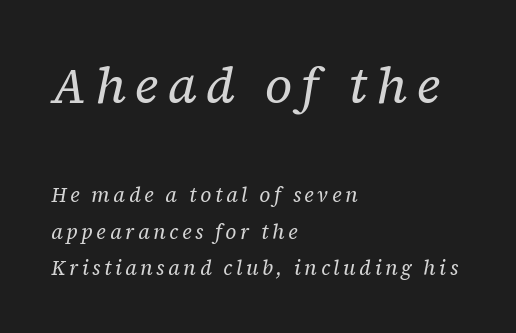
The image shows 50 px regular-weight serif type, italic (leaning right); set left-aligned, line spacing 1.81x, not underlined; the first (top) block is 2.5x larger; low stroke contrast and a medium x-height.
